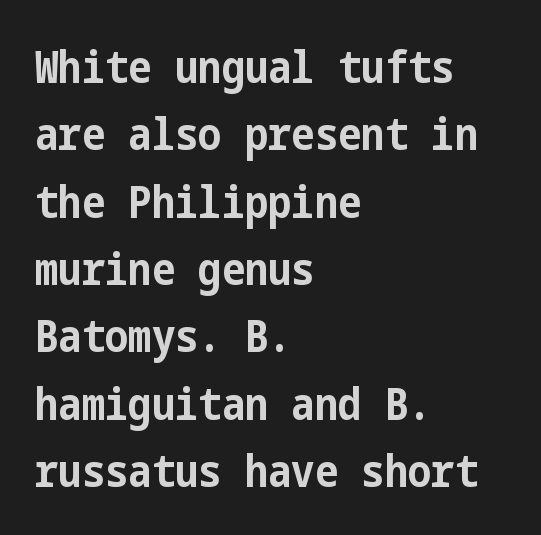
The image shows 44 px bold, condensed sans-serif type, upright; set left-aligned, normal line spacing (1.53x), normal letter spacing, not underlined; low stroke contrast and a medium x-height.
